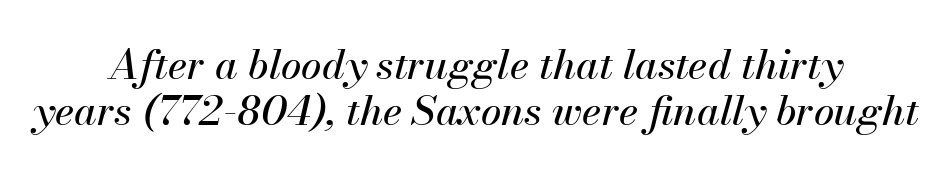
The image shows 41 px text type, italic (leaning right); set centered, tight line spacing (1.11x), normal letter spacing, not underlined; medium stroke contrast and a small x-height.
